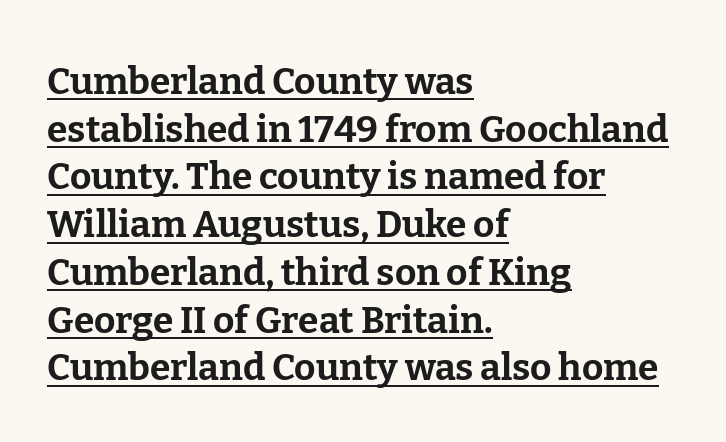
{"serif": "yes", "italic": "no", "bold": "yes", "weight": "bold", "width": "normal", "stroke_contrast": "low", "x_height": "medium", "monospaced": "no", "underline": "yes", "align": "left", "line_spacing": "normal", "line_spacing_ratio": 1.29, "letter_spacing": "normal", "letter_spacing_em": 0.0, "glyph_px": 37}
